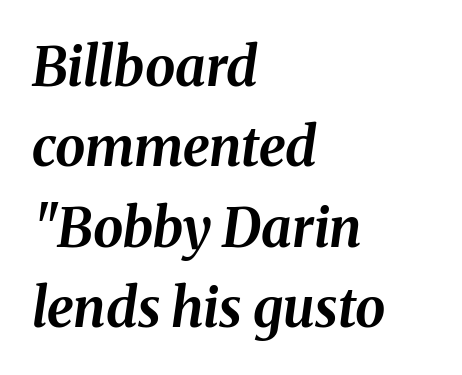
{"italic": "yes", "lean": "right", "slant_degrees": 8, "bold": "yes", "weight": "bold", "width": "normal", "stroke_contrast": "medium", "x_height": "medium", "monospaced": "no", "underline": "no", "align": "left", "line_spacing": "normal", "line_spacing_ratio": 1.49, "letter_spacing": "normal", "letter_spacing_em": 0.0, "glyph_px": 54}
